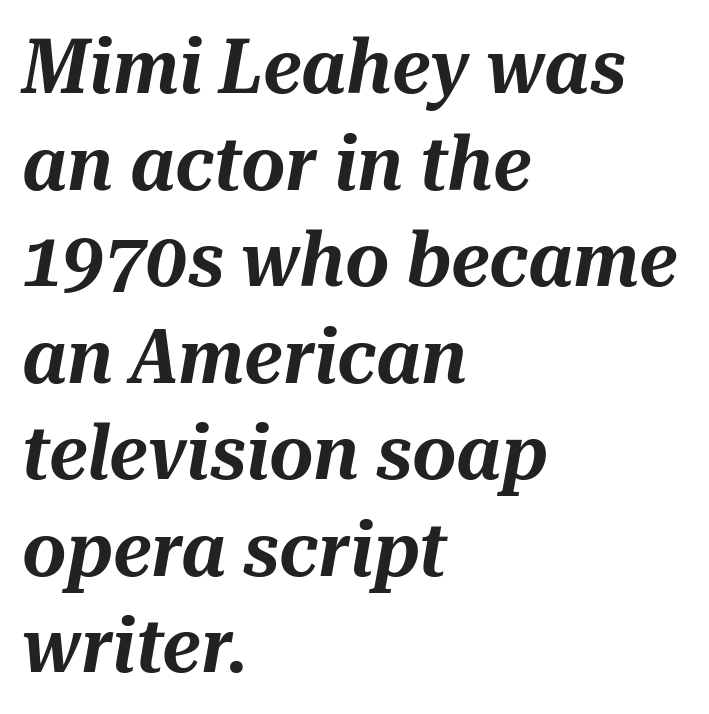
Q: Is the text italic (slanted)? A: Yes, it leans right by about 10 degrees.
Q: Is the text underlined? A: No.
Q: How is the paragraph aligned? A: Left-aligned.
Q: Is the spacing between letters normal or unusually wide? A: Normal.
Q: Is the spacing between lines tight, normal or loose? A: Normal.
Q: Width (condensed, normal, or wide)? A: Normal.
Q: Stroke contrast? A: Medium.
Q: x-height? A: Medium.
Q: Monospaced? A: No.
